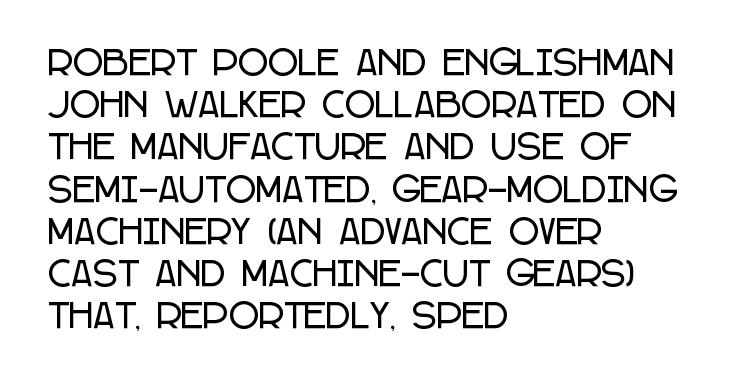
Q: Is the text italic (slanted)? A: No, it is upright.
Q: Is the typeface a serif or a sans-serif typeface? A: Sans-serif.
Q: Is the text underlined? A: No.
Q: How is the paragraph aligned? A: Left-aligned.
Q: Is the spacing between letters normal or unusually wide? A: Normal.
Q: Is the spacing between lines tight, normal or loose? A: Normal.
Q: Width (condensed, normal, or wide)? A: Condensed.
Q: Stroke contrast? A: Low.
Q: x-height? A: Large.
Q: Monospaced? A: No.
